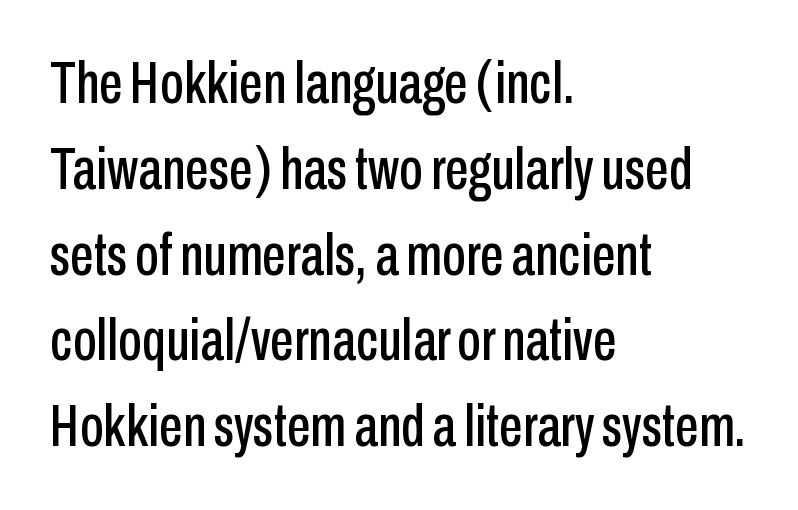
{"serif": "no", "italic": "no", "width": "condensed", "stroke_contrast": "low", "x_height": "medium", "monospaced": "no", "underline": "no", "align": "left", "line_spacing": "normal", "line_spacing_ratio": 1.43, "letter_spacing": "normal", "letter_spacing_em": 0.0, "glyph_px": 60}
